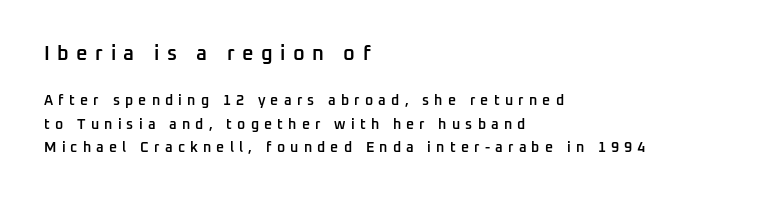
{"italic": "no", "bold": "semi", "underline": "no", "align": "left", "line_spacing": "normal", "line_spacing_ratio": 1.67, "letter_spacing": "wide", "letter_spacing_em": 0.37, "larger_block": "first", "size_ratio": 1.43, "glyph_px": 20}
